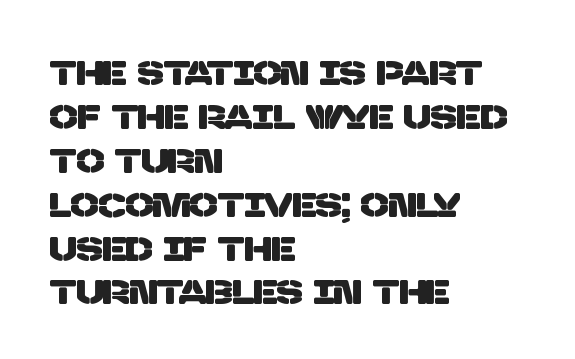
The image shows 33 px sans-serif type; set left-aligned, normal line spacing (1.33x), normal letter spacing, not underlined; low stroke contrast and a large x-height.
